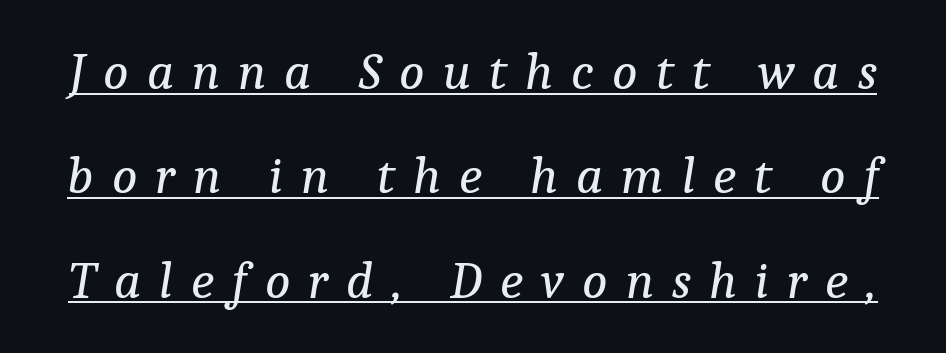
Q: Is the text bold? A: No.
Q: Is the text italic (slanted)? A: Yes, it leans right by about 9 degrees.
Q: Is the typeface a serif or a sans-serif typeface? A: Serif.
Q: Is the text underlined? A: Yes.
Q: Is the spacing between letters normal or unusually wide? A: Unusually wide.
Q: Is the spacing between lines tight, normal or loose? A: Loose.
Q: Width (condensed, normal, or wide)? A: Normal.
Q: Stroke contrast? A: Low.
Q: x-height? A: Medium.
Q: Monospaced? A: No.
